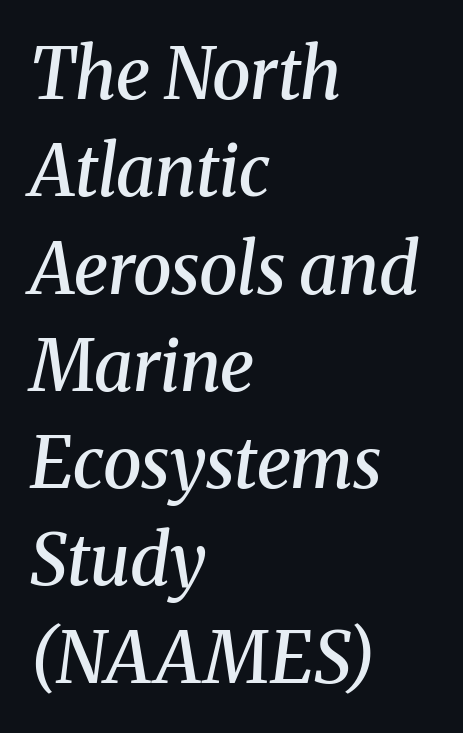
{"serif": "yes", "italic": "yes", "lean": "right", "slant_degrees": 8, "bold": "semi", "weight": "semibold", "width": "normal", "stroke_contrast": "medium", "x_height": "medium", "monospaced": "no", "underline": "no", "align": "left", "line_spacing": "normal", "line_spacing_ratio": 1.39, "letter_spacing": "normal", "letter_spacing_em": 0.0, "glyph_px": 70}
